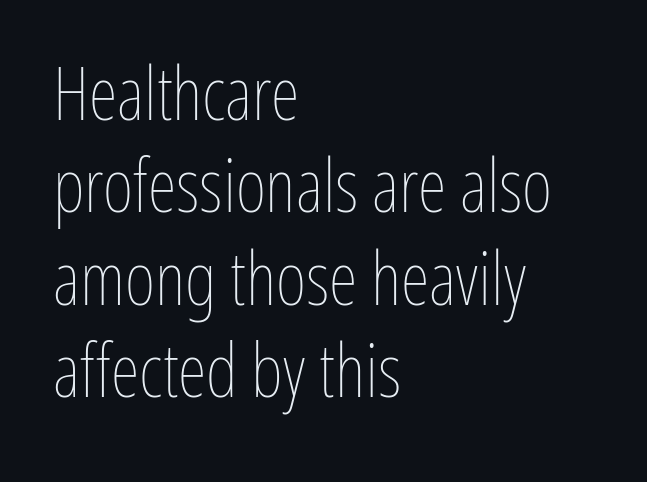
{"italic": "no", "bold": "no", "weight": "thin", "width": "condensed", "stroke_contrast": "low", "x_height": "medium", "monospaced": "no", "underline": "no", "align": "left", "line_spacing": "normal", "line_spacing_ratio": 1.25, "letter_spacing": "normal", "letter_spacing_em": 0.0, "glyph_px": 74}
